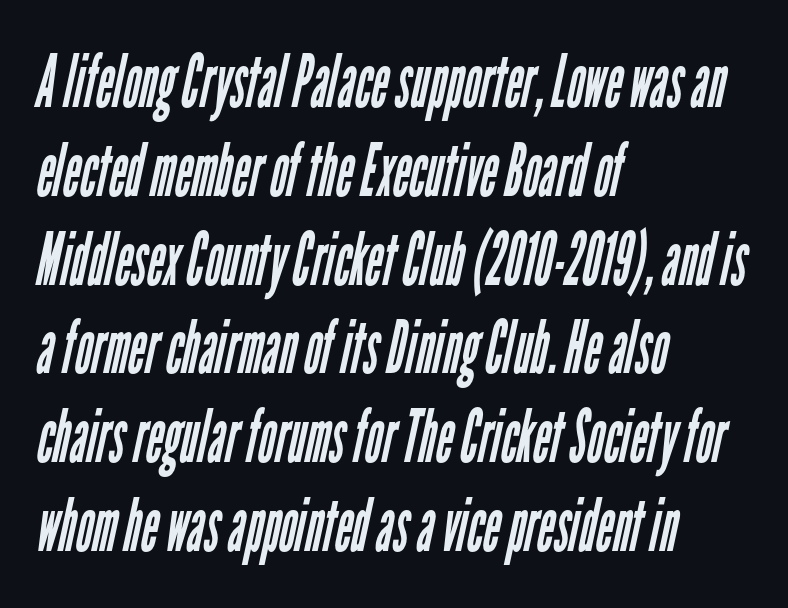
The image shows 74 px regular-weight, condensed sans-serif type; set left-aligned, line spacing 1.2x, normal letter spacing, not underlined; low stroke contrast and a medium x-height.
